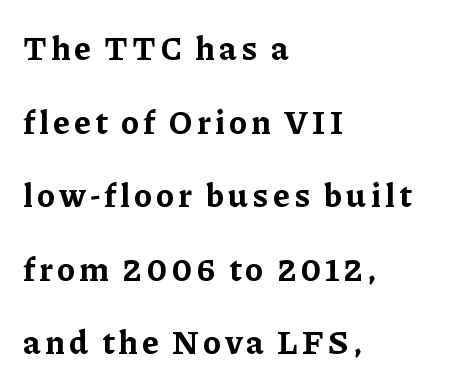
The compositor pushed each line to the left boundary. Do the characters align in a grid? No, the font is proportional. Quick note: not italic, upright. The font family rendered here belongs to the serif group. How would I describe the line gaps? Wide and relaxed.
